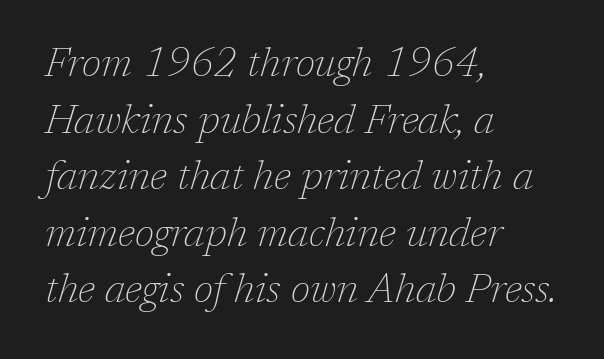
Q: Is the text bold? A: No.
Q: Is the text italic (slanted)? A: Yes, it leans right by about 17 degrees.
Q: Is the typeface a serif or a sans-serif typeface? A: Serif.
Q: Is the text underlined? A: No.
Q: How is the paragraph aligned? A: Left-aligned.
Q: Is the spacing between letters normal or unusually wide? A: Normal.
Q: Is the spacing between lines tight, normal or loose? A: Normal.
Q: Width (condensed, normal, or wide)? A: Normal.
Q: Stroke contrast? A: Low.
Q: x-height? A: Medium.
Q: Monospaced? A: No.
